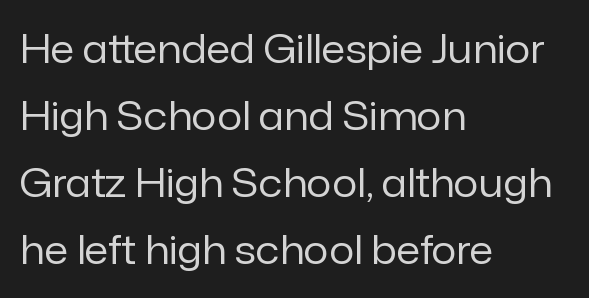
{"serif": "no", "italic": "no", "bold": "no", "weight": "regular", "width": "normal", "stroke_contrast": "low", "x_height": "medium", "monospaced": "no", "underline": "no", "align": "left", "line_spacing_ratio": 1.72, "letter_spacing": "normal", "letter_spacing_em": 0.0, "glyph_px": 39}
